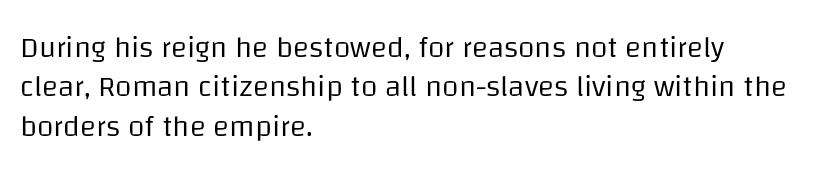
The image shows 30 px regular-weight sans-serif type, upright; set left-aligned, normal line spacing (1.31x), normal letter spacing, not underlined; low stroke contrast and a large x-height.
